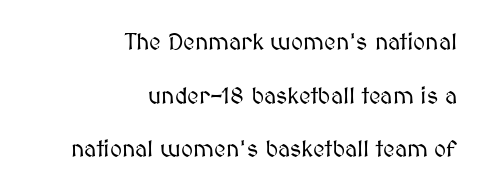
The image shows 23 px text type, upright; set right-aligned, loose line spacing (2.33x), normal letter spacing, not underlined.
